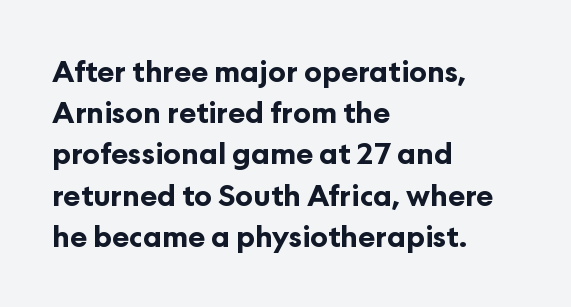
Reading down the block, your eye returns to a fixed left position each line. Evenly set lines give the paragraph a standard silhouette. The typography opts for an upright posture over an oblique one. Nothing unusual about the tracking: characters are spaced as the font intends. Rule under the text: the space is simply empty.
